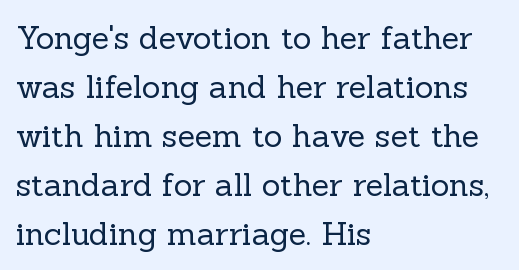
{"serif": "yes", "italic": "no", "bold": "no", "weight": "regular", "width": "normal", "x_height": "medium", "monospaced": "no", "underline": "no", "align": "left", "line_spacing": "normal", "line_spacing_ratio": 1.53, "letter_spacing": "normal", "letter_spacing_em": 0.0, "glyph_px": 32}
